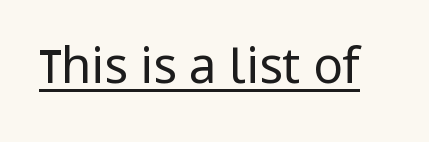
The image shows 49 px regular-weight sans-serif type, upright; set normal letter spacing, underlined; low stroke contrast and a medium x-height.
